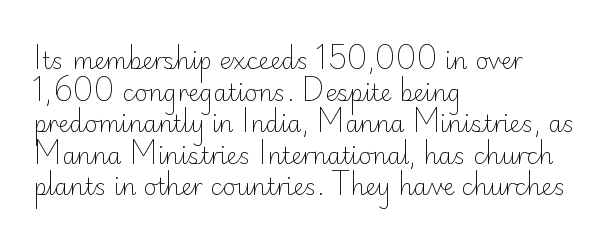
The image shows 23 px text type, upright; set left-aligned, normal line spacing (1.37x), normal letter spacing, not underlined.
